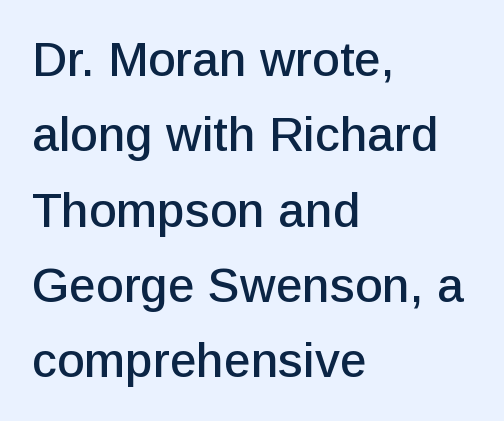
The image shows 48 px sans-serif type, upright; set left-aligned, normal line spacing (1.57x), normal letter spacing, not underlined; low stroke contrast and a medium x-height.
